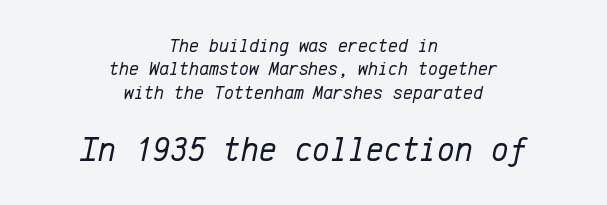
The image shows 34 px regular-weight type, italic (leaning right), monospaced; set centered, line spacing 1.23x, normal letter spacing, not underlined; the second (bottom) block is 1.79x larger; low stroke contrast and a medium x-height.
